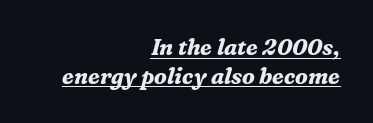
{"italic": "yes", "lean": "right", "slant_degrees": 16, "bold": "yes", "underline": "yes", "align": "right", "line_spacing": "normal", "line_spacing_ratio": 1.3, "letter_spacing": "normal", "letter_spacing_em": 0.0, "glyph_px": 22}
